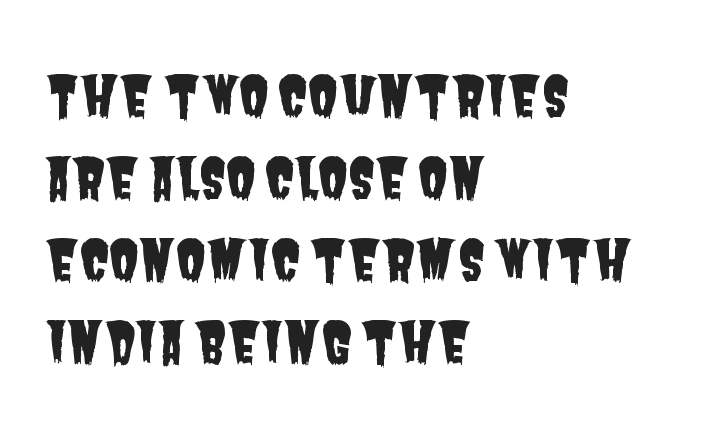
The image shows 55 px condensed sans-serif type; set left-aligned, normal line spacing (1.49x), normal letter spacing, not underlined; low stroke contrast and a large x-height.
